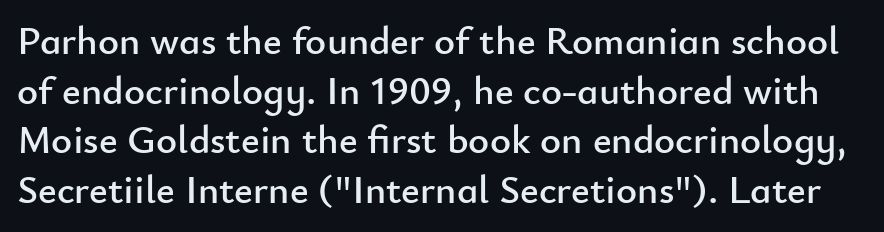
Q: Is the text italic (slanted)? A: No, it is upright.
Q: Is the typeface a serif or a sans-serif typeface? A: Sans-serif.
Q: Is the text underlined? A: No.
Q: Is the spacing between letters normal or unusually wide? A: Normal.
Q: Width (condensed, normal, or wide)? A: Normal.
Q: Stroke contrast? A: Low.
Q: x-height? A: Small.
Q: Monospaced? A: No.
